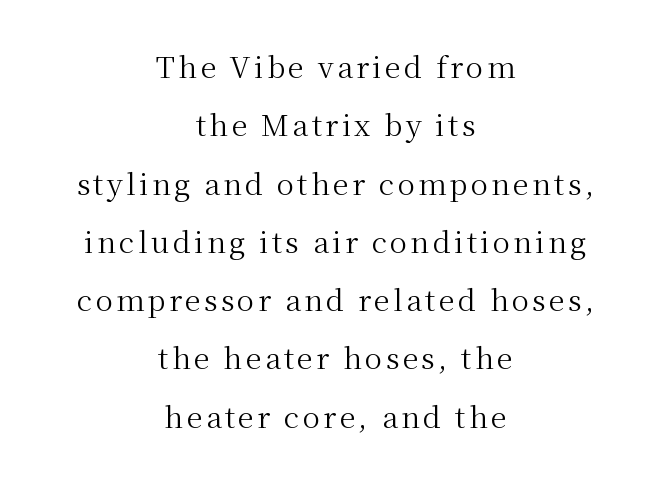
{"serif": "yes", "italic": "no", "bold": "no", "weight": "regular", "width": "normal", "stroke_contrast": "medium", "x_height": "medium", "monospaced": "no", "underline": "no", "align": "center", "line_spacing": "loose", "line_spacing_ratio": 2.01, "glyph_px": 29}
